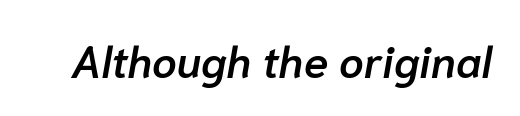
Q: Is the text bold? A: Semi-bold.
Q: Is the text italic (slanted)? A: Yes, it leans right by about 10 degrees.
Q: Is the text underlined? A: No.
Q: Is the spacing between letters normal or unusually wide? A: Normal.
Q: Width (condensed, normal, or wide)? A: Normal.
Q: Stroke contrast? A: Low.
Q: x-height? A: Medium.
Q: Monospaced? A: No.
